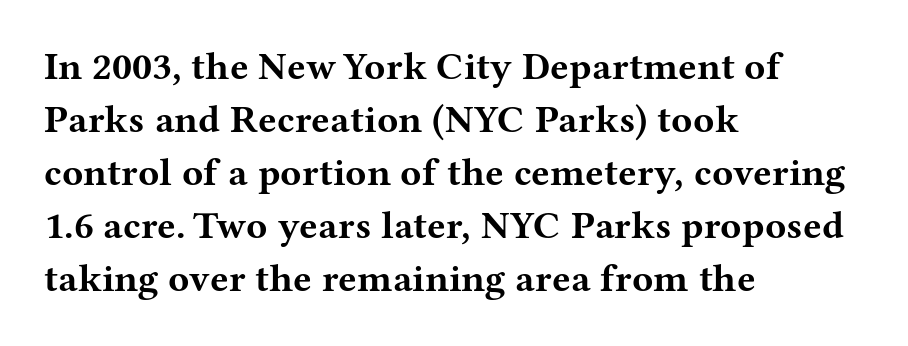
The image shows 39 px bold, wide serif type, upright; set left-aligned, normal line spacing (1.36x), normal letter spacing, not underlined; medium stroke contrast and a medium x-height.
